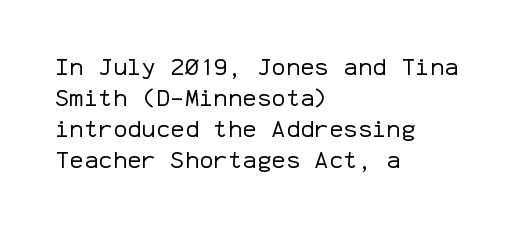
These lines keep a tight, regular rhythm from letter to letter. Notice how descenders clear the ascenders below comfortably — that's standard leading. These lines were composed using upright roman letters. One-word summary of the alignment: left. Nobody drew a line under any word here. The typesetting does not lean heavy: it is not bold.
